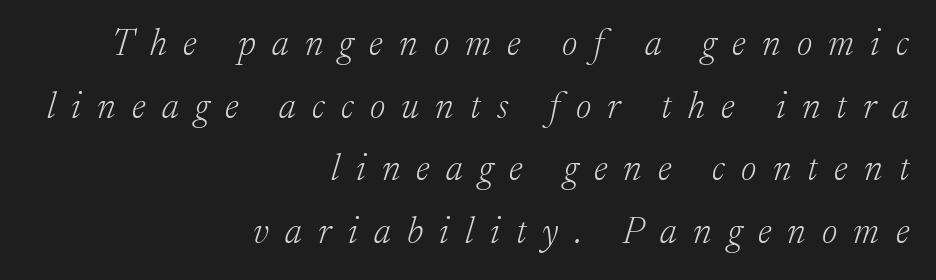
Q: Is the text bold? A: No.
Q: Is the text italic (slanted)? A: Yes, it leans right by about 17 degrees.
Q: Is the typeface a serif or a sans-serif typeface? A: Serif.
Q: Is the text underlined? A: No.
Q: How is the paragraph aligned? A: Right-aligned.
Q: Is the spacing between letters normal or unusually wide? A: Unusually wide.
Q: Is the spacing between lines tight, normal or loose? A: Normal.
Q: Width (condensed, normal, or wide)? A: Normal.
Q: Stroke contrast? A: Low.
Q: x-height? A: Medium.
Q: Monospaced? A: No.
